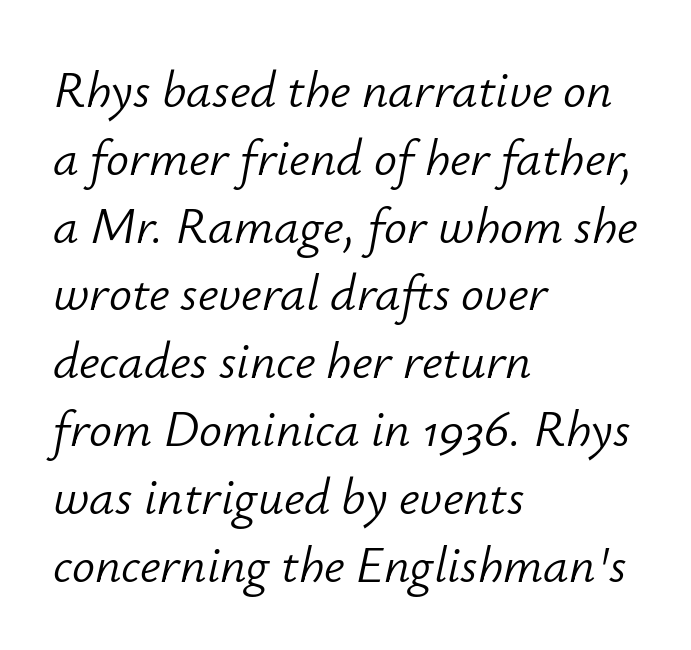
The image shows 51 px light type, italic (leaning right); set left-aligned, normal line spacing (1.33x), normal letter spacing, not underlined; low stroke contrast and a small x-height.
